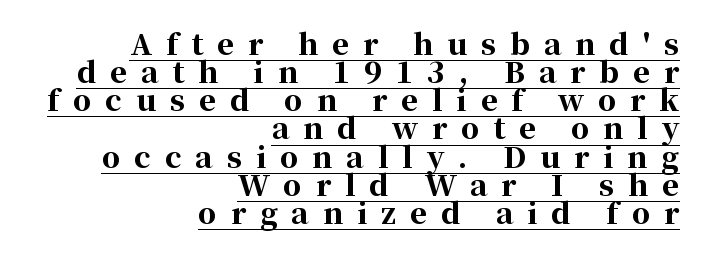
Q: Is the text bold? A: Yes.
Q: Is the text italic (slanted)? A: No, it is upright.
Q: Is the typeface a serif or a sans-serif typeface? A: Serif.
Q: Is the text underlined? A: Yes.
Q: How is the paragraph aligned? A: Right-aligned.
Q: Is the spacing between letters normal or unusually wide? A: Unusually wide.
Q: Is the spacing between lines tight, normal or loose? A: Tight.
Q: Width (condensed, normal, or wide)? A: Normal.
Q: Stroke contrast? A: High.
Q: x-height? A: Medium.
Q: Monospaced? A: No.
